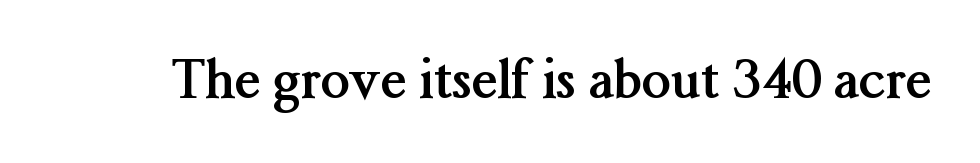
{"serif": "yes", "italic": "no", "bold": "yes", "weight": "semibold", "width": "normal", "stroke_contrast": "medium", "x_height": "medium", "monospaced": "no", "underline": "no", "letter_spacing": "normal", "letter_spacing_em": 0.0, "glyph_px": 52}
